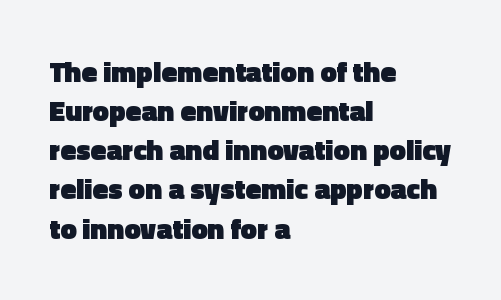
Q: Is the text bold? A: Yes.
Q: Is the text italic (slanted)? A: No, it is upright.
Q: Is the typeface a serif or a sans-serif typeface? A: Sans-serif.
Q: Is the text underlined? A: No.
Q: How is the paragraph aligned? A: Left-aligned.
Q: Is the spacing between letters normal or unusually wide? A: Normal.
Q: Is the spacing between lines tight, normal or loose? A: Normal.
Q: Width (condensed, normal, or wide)? A: Normal.
Q: x-height? A: Medium.
Q: Monospaced? A: No.
